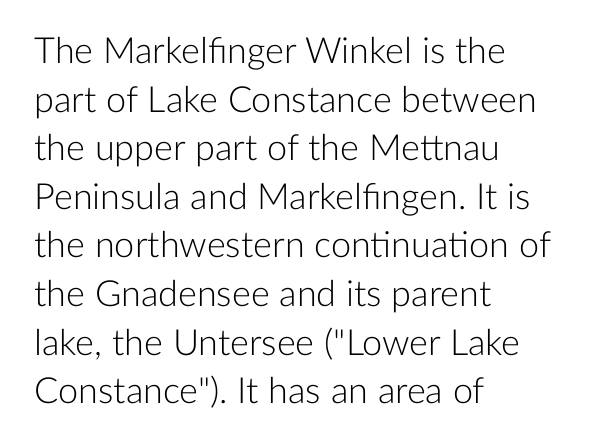
Each new line begins a customary step beneath the previous one. Character widths vary here, with narrow letters taking less room than wide ones. Glyph-to-glyph distance matches everyday printed text. The rendering anchors every line to the left-hand side.
